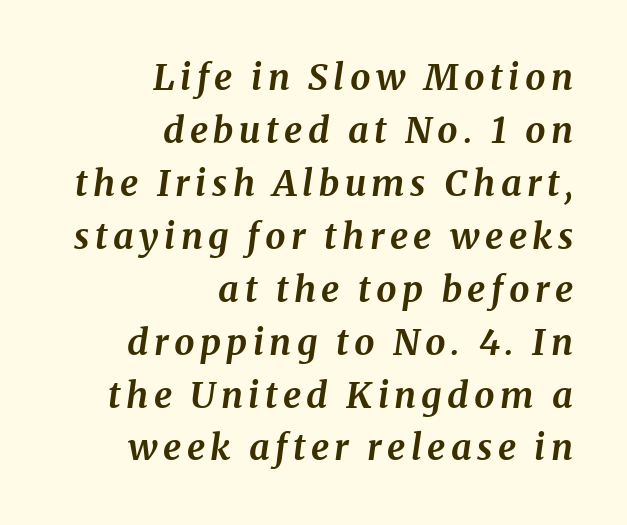
Q: Is the text bold? A: Yes.
Q: Is the text italic (slanted)? A: Yes, it leans right by about 8 degrees.
Q: Is the typeface a serif or a sans-serif typeface? A: Serif.
Q: Is the text underlined? A: No.
Q: How is the paragraph aligned? A: Right-aligned.
Q: Is the spacing between lines tight, normal or loose? A: Normal.
Q: Width (condensed, normal, or wide)? A: Normal.
Q: Stroke contrast? A: Medium.
Q: x-height? A: Medium.
Q: Monospaced? A: No.
